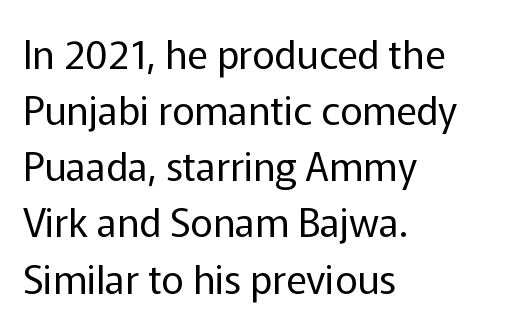
Varying glyph widths throughout — classic text-font behaviour. This is not heavy type; no bold has been used. Observe the absence of serifs on each vertical stroke in this sample. Beneath every word, the page is bare. Compared with typical paragraphs, the rows here are spaced about the same. The paragraph shown leans on its left margin.
